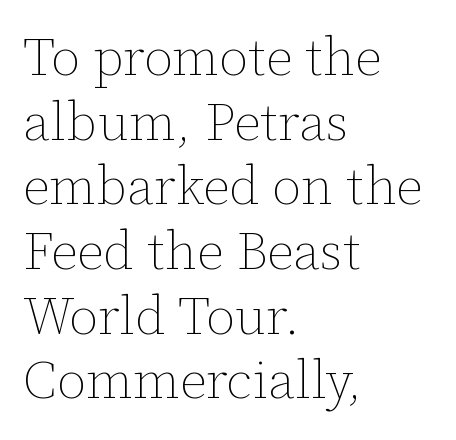
The image shows 53 px thin type, upright; set left-aligned, line spacing 1.22x, normal letter spacing, not underlined; low stroke contrast and a medium x-height.
